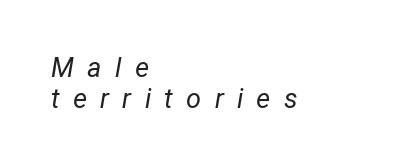
{"italic": "yes", "lean": "right", "slant_degrees": 12, "bold": "no", "underline": "no", "align": "left", "line_spacing": "tight", "line_spacing_ratio": 1.13, "letter_spacing": "wide", "letter_spacing_em": 0.49, "glyph_px": 27}
